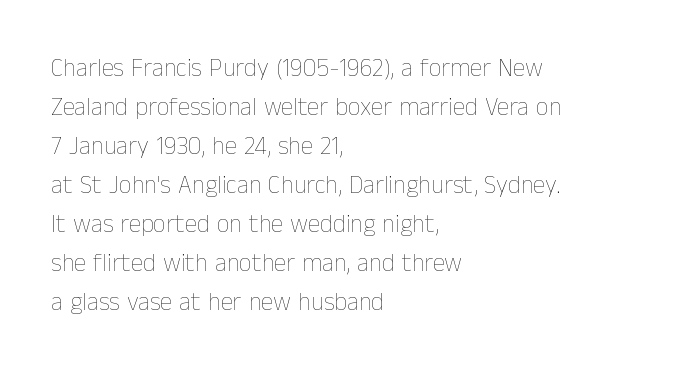
The space between consecutive lines is moderate. In terms of letterspacing, this is plain default setting. This rendering features lettering with no underline. Is the stroke heavy? The answer is a plain regular-or-lighter.
